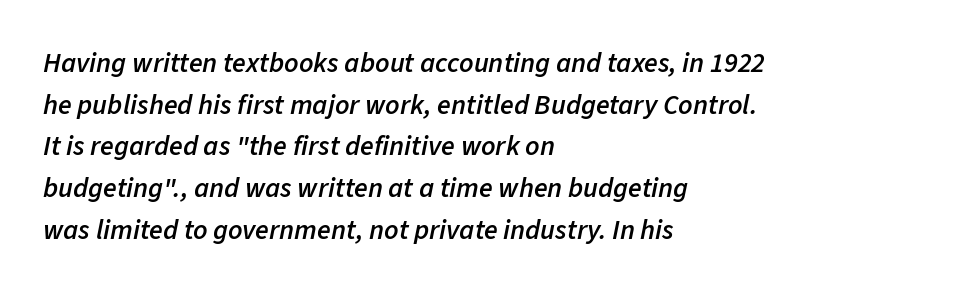
{"italic": "yes", "lean": "right", "slant_degrees": 11, "bold": "semi", "weight": "semibold", "width": "normal", "stroke_contrast": "low", "x_height": "medium", "monospaced": "no", "underline": "no", "align": "left", "line_spacing": "normal", "line_spacing_ratio": 1.49, "letter_spacing": "normal", "letter_spacing_em": 0.0, "glyph_px": 28}
